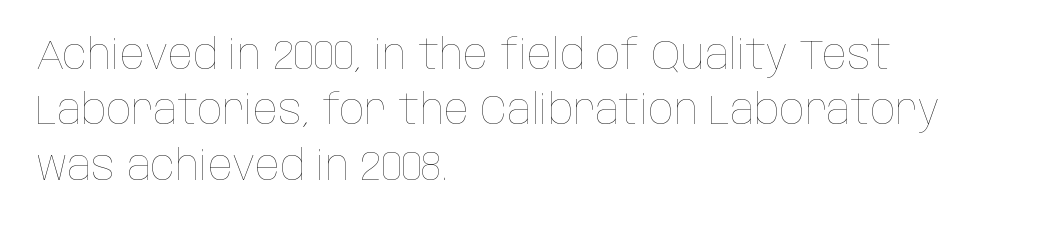
Line spacing here is normal. Beneath every word, the page is bare. This reads as an unemphasized weight, regular at the heaviest. Letter spacing: default. Every stem runs plumb, perpendicular to the baseline. A typesetter would call this proportional, since set widths differ per character.
